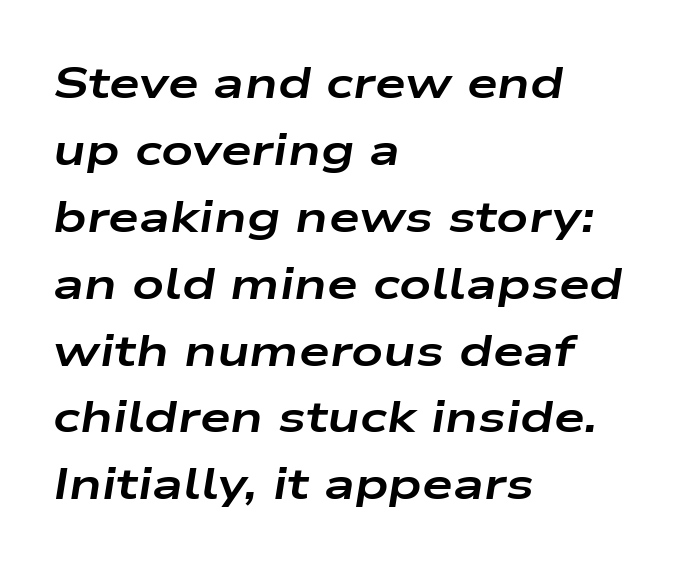
{"italic": "yes", "lean": "right", "slant_degrees": 9, "bold": "yes", "weight": "bold", "width": "wide", "stroke_contrast": "low", "x_height": "medium", "monospaced": "no", "underline": "no", "align": "left", "line_spacing": "normal", "line_spacing_ratio": 1.52, "letter_spacing": "normal", "letter_spacing_em": 0.0, "glyph_px": 44}
